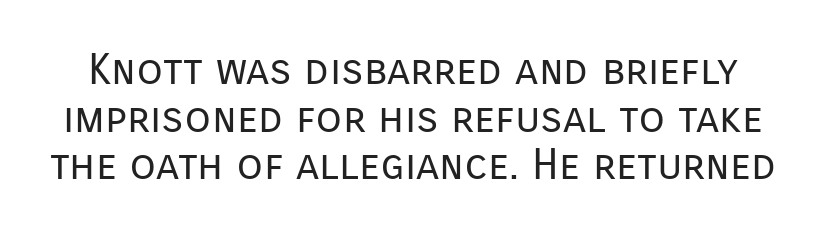
The image shows 43 px regular-weight sans-serif type, upright; set tight line spacing (1.11x), normal letter spacing, not underlined; low stroke contrast and a medium x-height.
